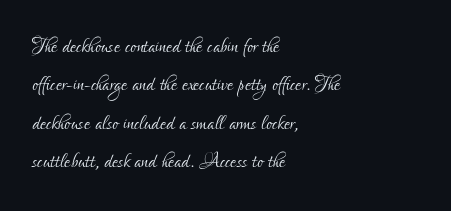
Q: Is the text bold? A: No.
Q: Is the text italic (slanted)? A: Yes.
Q: Is the text underlined? A: No.
Q: How is the paragraph aligned? A: Left-aligned.
Q: Is the spacing between letters normal or unusually wide? A: Normal.
Q: Is the spacing between lines tight, normal or loose? A: Normal.
